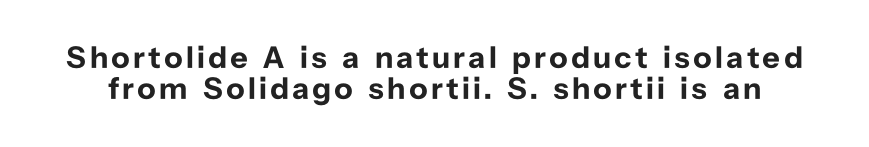
{"serif": "no", "italic": "no", "bold": "yes", "weight": "bold", "width": "normal", "stroke_contrast": "low", "x_height": "medium", "monospaced": "no", "underline": "no", "line_spacing": "tight", "line_spacing_ratio": 1.01, "glyph_px": 31}
